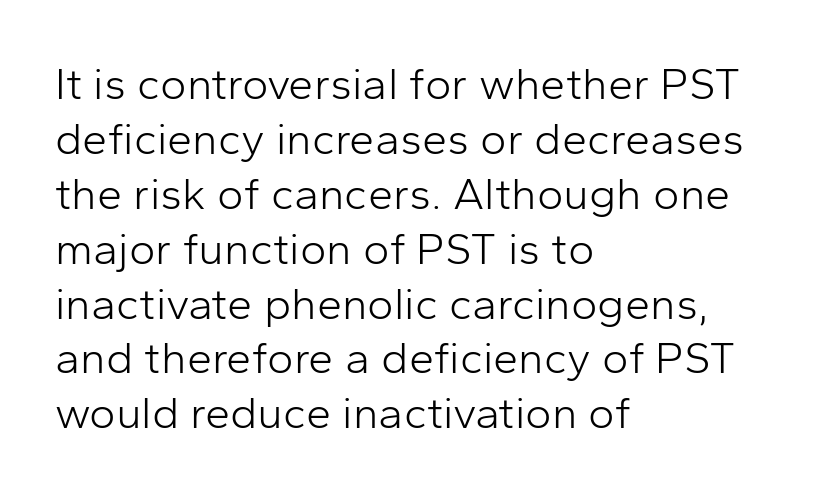
Is this a sans? Yes — the strokes have no serifs. The face used here is proportionally spaced, like ordinary book or web type. Notice how the stems are strictly vertical — no italics here. Type without underlining. This sample uses plain, unmodified letter spacing. The typeface has the unassuming heft of standard copy or less.
